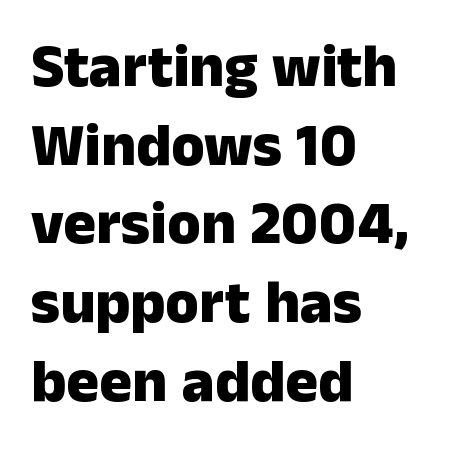
Q: Is the text bold? A: Yes.
Q: Is the text italic (slanted)? A: No, it is upright.
Q: Is the typeface a serif or a sans-serif typeface? A: Sans-serif.
Q: Is the text underlined? A: No.
Q: How is the paragraph aligned? A: Left-aligned.
Q: Is the spacing between letters normal or unusually wide? A: Normal.
Q: Is the spacing between lines tight, normal or loose? A: Normal.
Q: Width (condensed, normal, or wide)? A: Normal.
Q: Stroke contrast? A: Low.
Q: x-height? A: Medium.
Q: Monospaced? A: No.
